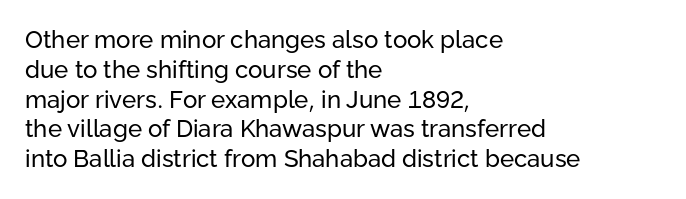
{"italic": "no", "bold": "no", "underline": "no", "align": "left", "line_spacing_ratio": 1.24, "letter_spacing": "normal", "letter_spacing_em": 0.0, "glyph_px": 24}
